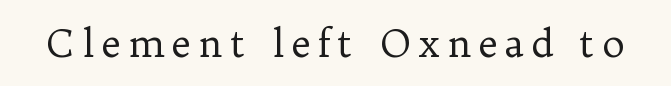
The face used here is proportionally spaced, like ordinary book or web type. Quick note: underline off. A quiet, ordinary-to-light weight characterises the typeface. Unlike a clean sans, this face finishes its strokes with serifs.
